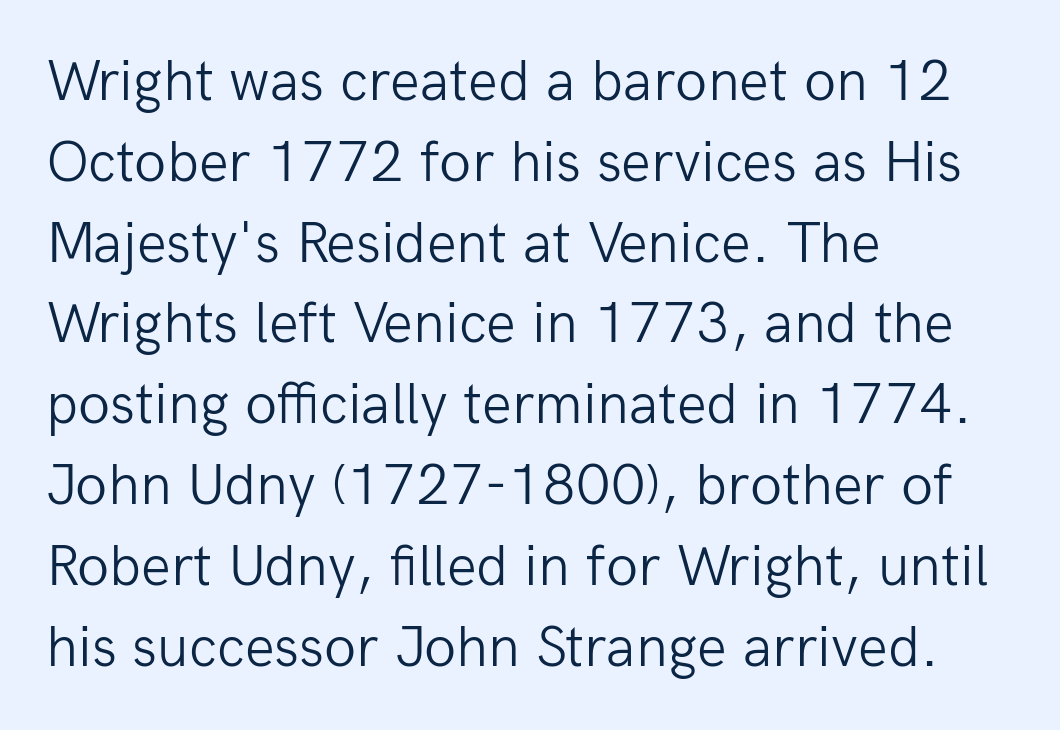
The image shows 59 px light sans-serif type, upright; set left-aligned, normal line spacing (1.37x), normal letter spacing, not underlined; low stroke contrast and a medium x-height.
